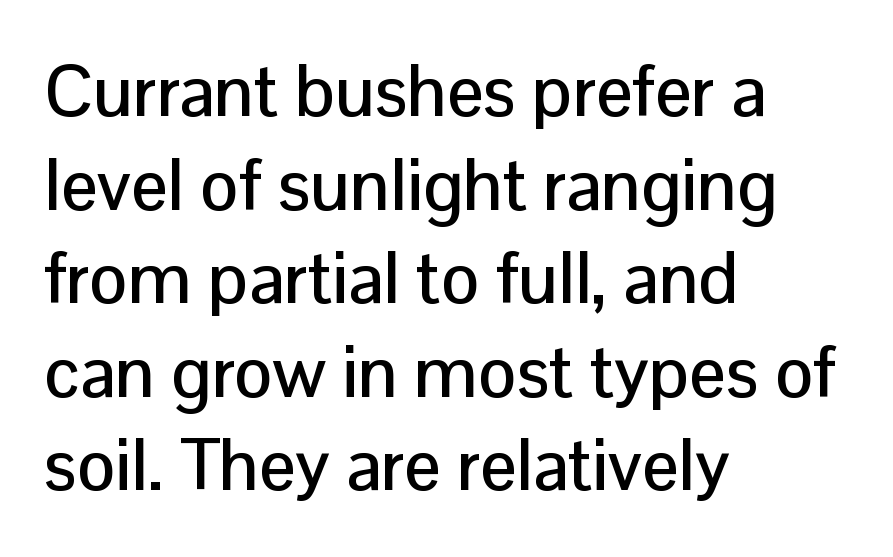
Q: Is the text italic (slanted)? A: No, it is upright.
Q: Is the typeface a serif or a sans-serif typeface? A: Sans-serif.
Q: Is the text underlined? A: No.
Q: How is the paragraph aligned? A: Left-aligned.
Q: Is the spacing between letters normal or unusually wide? A: Normal.
Q: Is the spacing between lines tight, normal or loose? A: Normal.
Q: Width (condensed, normal, or wide)? A: Normal.
Q: Stroke contrast? A: Low.
Q: x-height? A: Medium.
Q: Monospaced? A: No.
